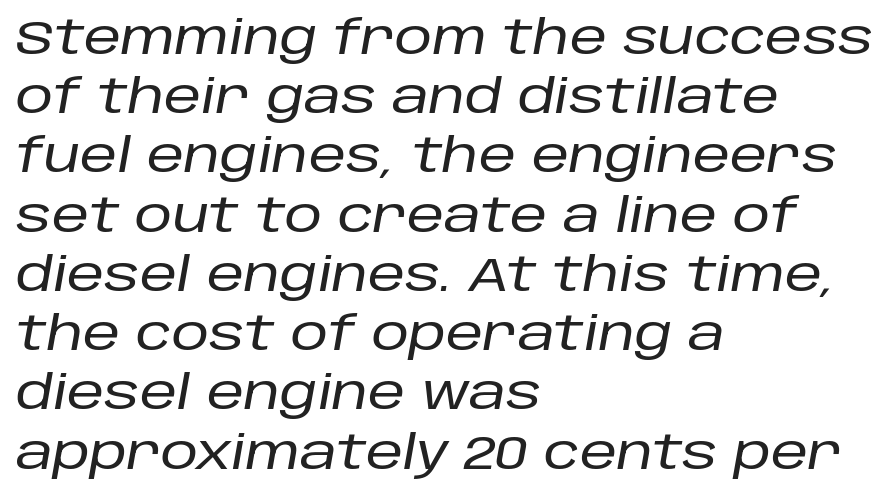
The lines sit at an ordinary, default distance from one another. Typeset ragged right — the left edge is the straight one. Any mark beneath the type? The region is blank. The passage shown is typed in a proportional face where columns would drift.
